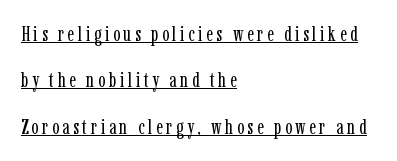
The image shows 21 px text type, upright; set left-aligned, loose line spacing (2.21x), underlined.
